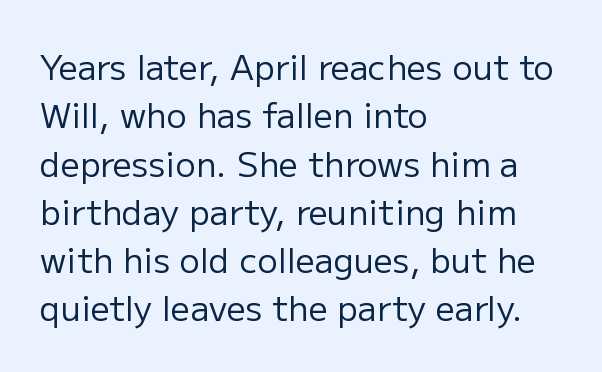
Q: Is the text bold? A: No.
Q: Is the text italic (slanted)? A: No, it is upright.
Q: Is the typeface a serif or a sans-serif typeface? A: Sans-serif.
Q: Is the text underlined? A: No.
Q: How is the paragraph aligned? A: Left-aligned.
Q: Is the spacing between letters normal or unusually wide? A: Normal.
Q: Is the spacing between lines tight, normal or loose? A: Normal.
Q: Width (condensed, normal, or wide)? A: Normal.
Q: Stroke contrast? A: Low.
Q: x-height? A: Medium.
Q: Monospaced? A: No.
